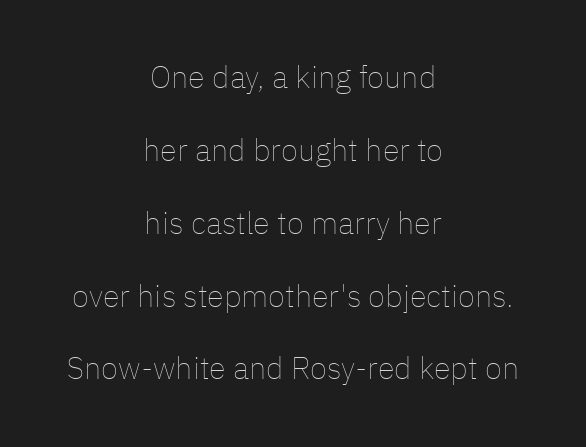
The image shows 31 px thin type, upright; set centered, loose line spacing (2.35x), normal letter spacing, not underlined; low stroke contrast and a medium x-height.
